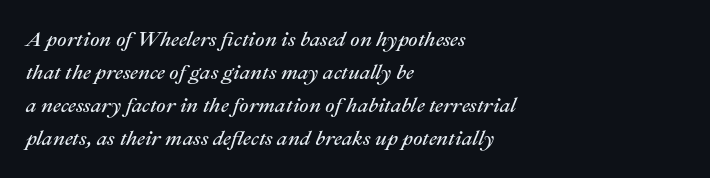
This sample is left-justified, so line endings fall wherever the words run out. No letter is thick-stroked: the sample isn't bold. This sample uses an oblique cut, with every glyph tilted off the vertical. The space directly below the letters is spotless. Line spacing here is normal.
